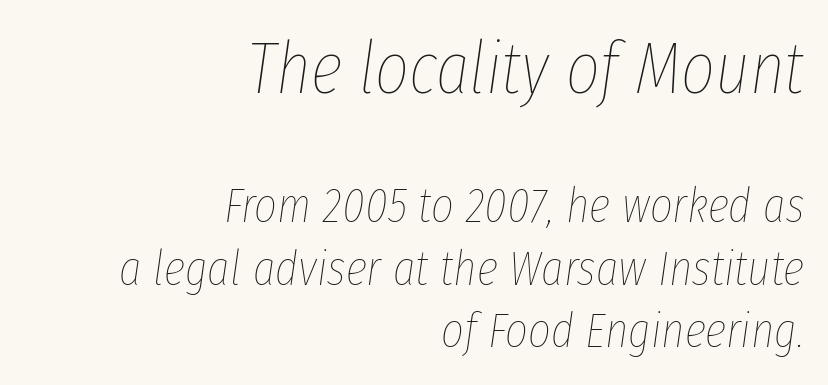
Type without underlining. Rendered with sloped, italic letterforms. Proportional: the letters do not fall into vertical columns. Alignment: flush right. Nothing unusual about the tracking: characters are spaced as the font intends.
